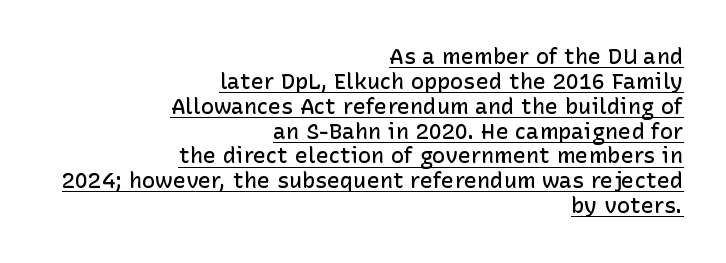
{"italic": "no", "bold": "semi", "underline": "yes", "align": "right", "line_spacing": "tight", "line_spacing_ratio": 1.13, "letter_spacing": "normal", "letter_spacing_em": 0.0, "glyph_px": 22}
